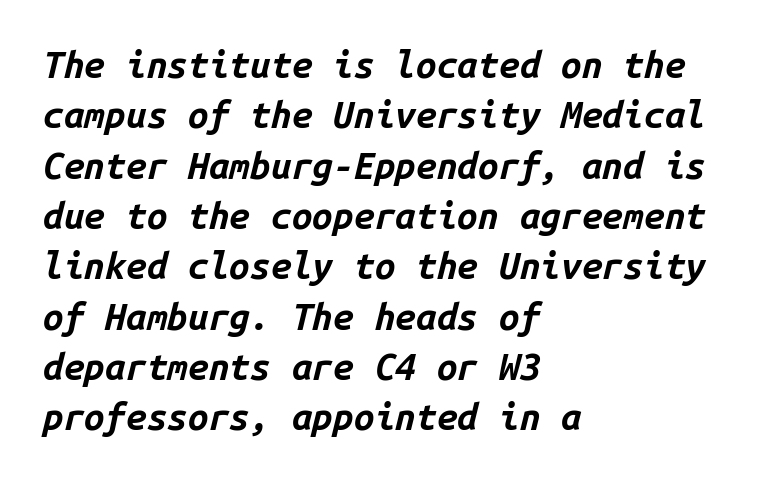
Q: Is the text bold? A: Yes.
Q: Is the text italic (slanted)? A: Yes, it leans right by about 14 degrees.
Q: Is the text underlined? A: No.
Q: How is the paragraph aligned? A: Left-aligned.
Q: Is the spacing between letters normal or unusually wide? A: Normal.
Q: Is the spacing between lines tight, normal or loose? A: Normal.
Q: Width (condensed, normal, or wide)? A: Normal.
Q: Stroke contrast? A: Low.
Q: x-height? A: Medium.
Q: Monospaced? A: Yes.
